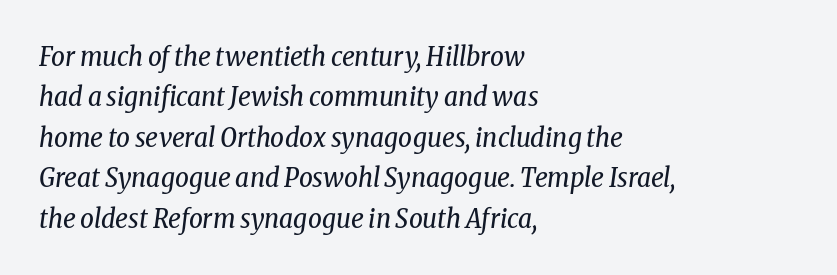
The image shows 27 px text type, italic (leaning right); set left-aligned, normal line spacing (1.5x), normal letter spacing, not underlined.
